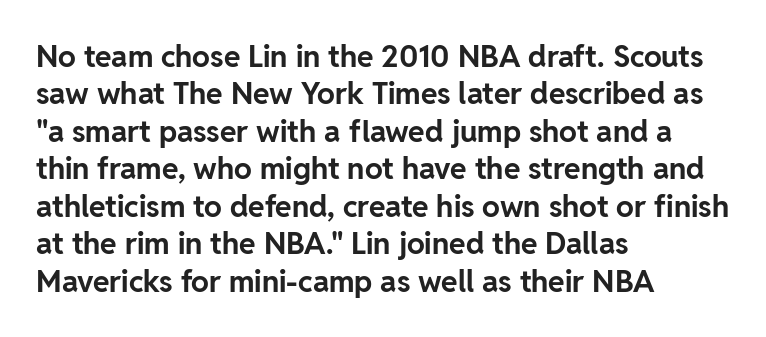
The image shows 30 px bold sans-serif type, upright; set left-aligned, normal line spacing (1.25x), normal letter spacing, not underlined; low stroke contrast and a medium x-height.
